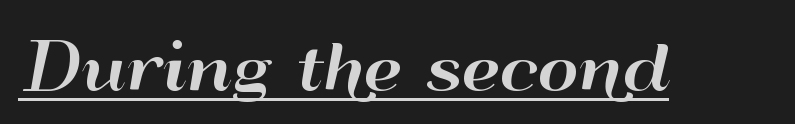
{"serif": "no", "width": "wide", "stroke_contrast": "high", "x_height": "small", "monospaced": "no", "underline": "yes", "letter_spacing": "normal", "letter_spacing_em": 0.0, "glyph_px": 63}
